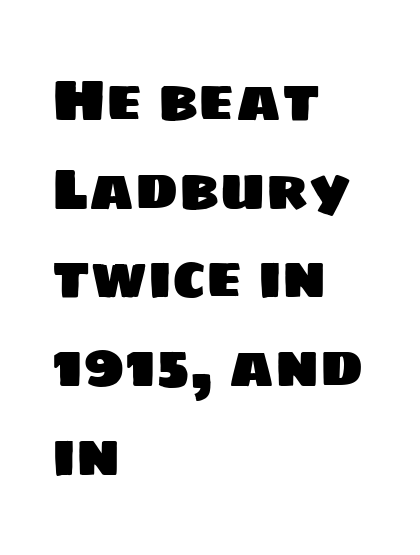
Q: Is the typeface a serif or a sans-serif typeface? A: Sans-serif.
Q: Is the text underlined? A: No.
Q: How is the paragraph aligned? A: Left-aligned.
Q: Is the spacing between letters normal or unusually wide? A: Normal.
Q: Is the spacing between lines tight, normal or loose? A: Normal.
Q: Width (condensed, normal, or wide)? A: Normal.
Q: Stroke contrast? A: Low.
Q: x-height? A: Large.
Q: Monospaced? A: No.
